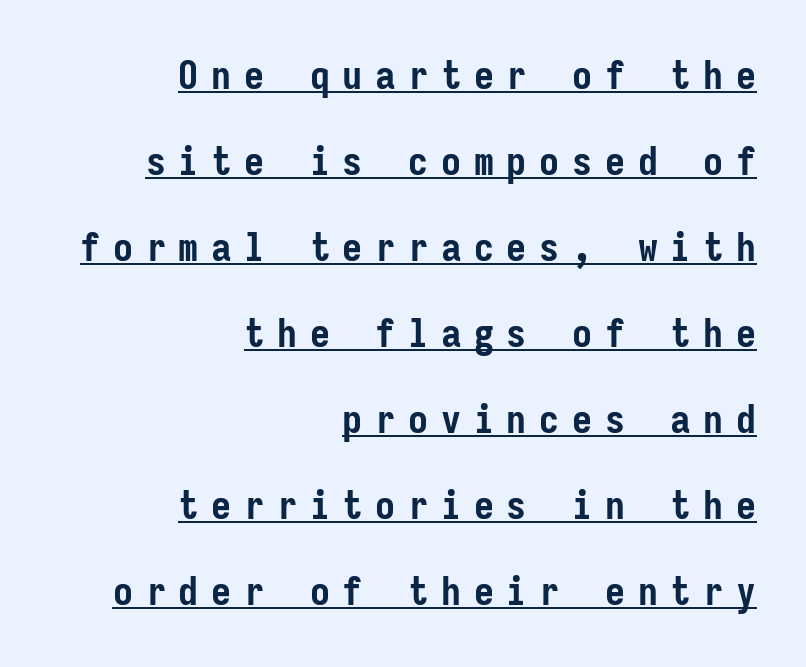
Q: Is the text bold? A: Yes.
Q: Is the text italic (slanted)? A: No, it is upright.
Q: Is the typeface a serif or a sans-serif typeface? A: Sans-serif.
Q: Is the text underlined? A: Yes.
Q: How is the paragraph aligned? A: Right-aligned.
Q: Is the spacing between letters normal or unusually wide? A: Unusually wide.
Q: Is the spacing between lines tight, normal or loose? A: Loose.
Q: Width (condensed, normal, or wide)? A: Condensed.
Q: Stroke contrast? A: Low.
Q: x-height? A: Medium.
Q: Monospaced? A: Yes.
